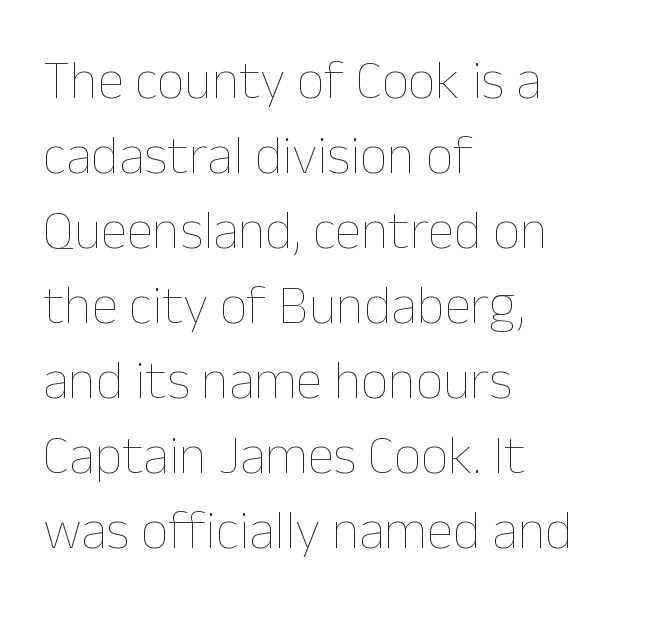
The image shows 54 px thin type, upright; set left-aligned, normal line spacing (1.39x), normal letter spacing, not underlined; low stroke contrast and a medium x-height.
